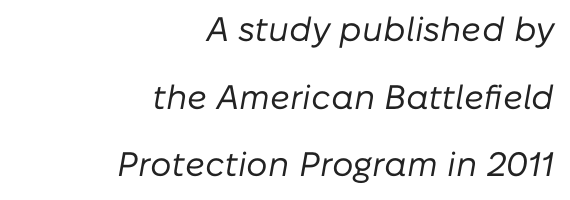
The typesetter chose a ragged-left arrangement here. The typography opts for an oblique posture over an upright one. In terms of letterspacing, this is plain default setting. Character widths vary here, with narrow letters taking less room than wide ones.
